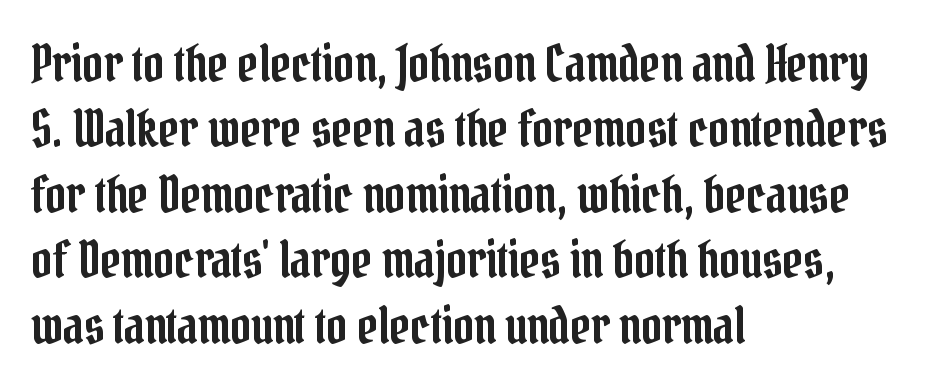
Q: Is the text italic (slanted)? A: No, it is upright.
Q: Is the typeface a serif or a sans-serif typeface? A: Serif.
Q: Is the text underlined? A: No.
Q: How is the paragraph aligned? A: Left-aligned.
Q: Is the spacing between letters normal or unusually wide? A: Normal.
Q: Is the spacing between lines tight, normal or loose? A: Normal.
Q: Width (condensed, normal, or wide)? A: Condensed.
Q: Stroke contrast? A: Low.
Q: x-height? A: Medium.
Q: Monospaced? A: No.
